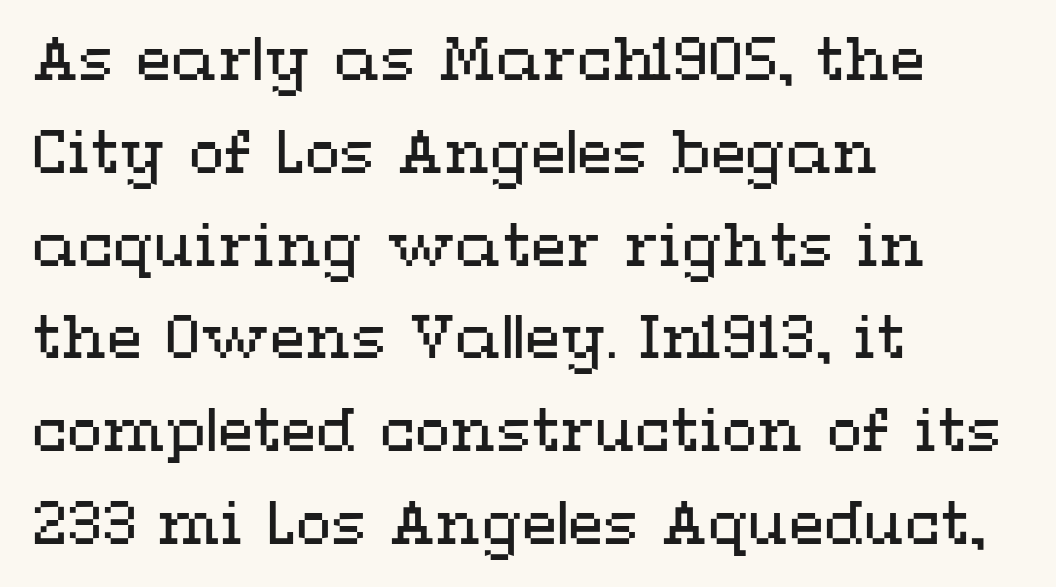
{"italic": "no", "bold": "no", "weight": "regular", "width": "wide", "stroke_contrast": "medium", "x_height": "medium", "monospaced": "no", "underline": "no", "align": "left", "line_spacing": "normal", "line_spacing_ratio": 1.6, "letter_spacing": "normal", "letter_spacing_em": 0.0, "glyph_px": 58}
